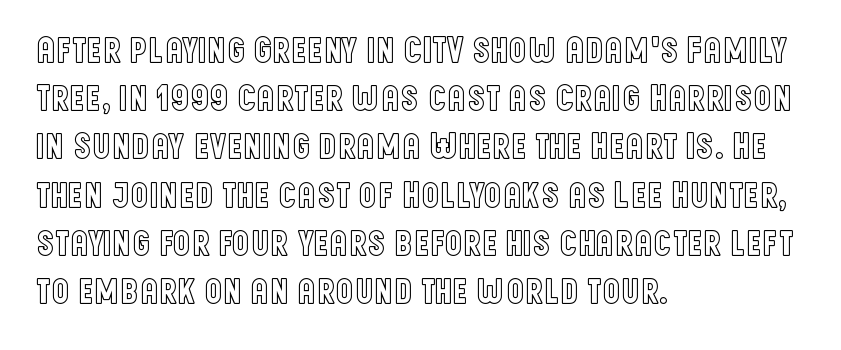
Q: Is the text italic (slanted)? A: No, it is upright.
Q: Is the text underlined? A: No.
Q: How is the paragraph aligned? A: Left-aligned.
Q: Is the spacing between letters normal or unusually wide? A: Normal.
Q: Is the spacing between lines tight, normal or loose? A: Normal.
Q: Width (condensed, normal, or wide)? A: Condensed.
Q: x-height? A: Large.
Q: Monospaced? A: No.
